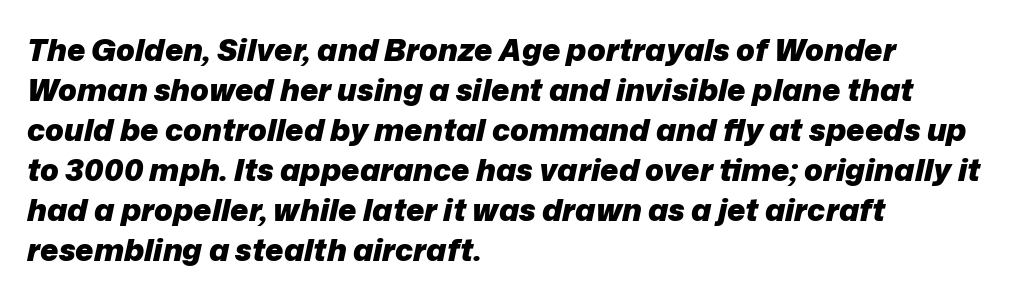
{"italic": "yes", "lean": "right", "slant_degrees": 12, "bold": "yes", "weight": "heavy", "width": "normal", "stroke_contrast": "low", "x_height": "medium", "monospaced": "no", "underline": "no", "align": "left", "line_spacing": "normal", "line_spacing_ratio": 1.29, "letter_spacing": "normal", "letter_spacing_em": 0.0, "glyph_px": 31}
